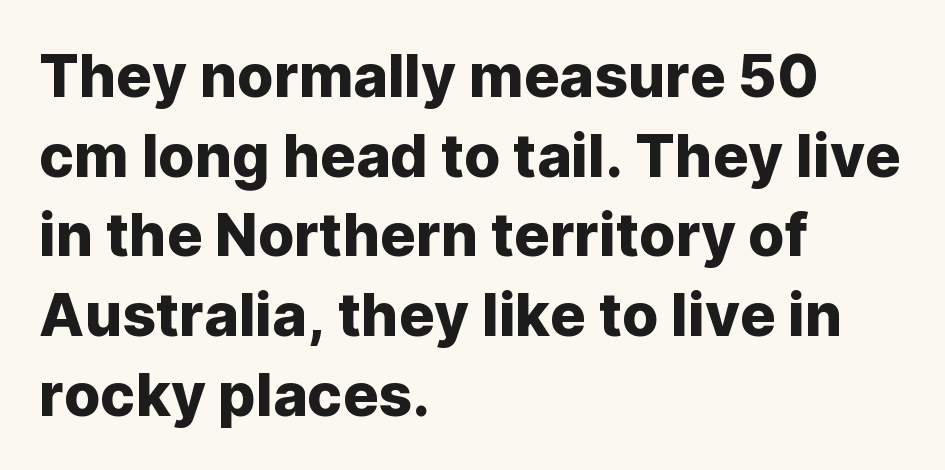
Regarding leading, the lines here are spaced in the standard way. The text was rendered using a sans face with plain stroke endings. No italicization has been applied; the sample stays upright. Look at the tracking — it's just the regular setting, nothing added.
